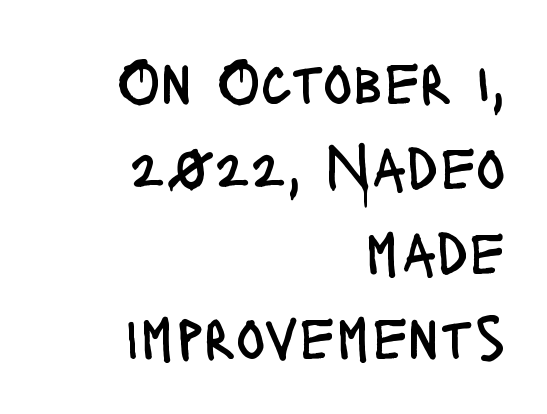
The image shows 62 px regular-weight, condensed sans-serif type, upright; set right-aligned, normal line spacing (1.37x), normal letter spacing, not underlined; low stroke contrast and a large x-height.
